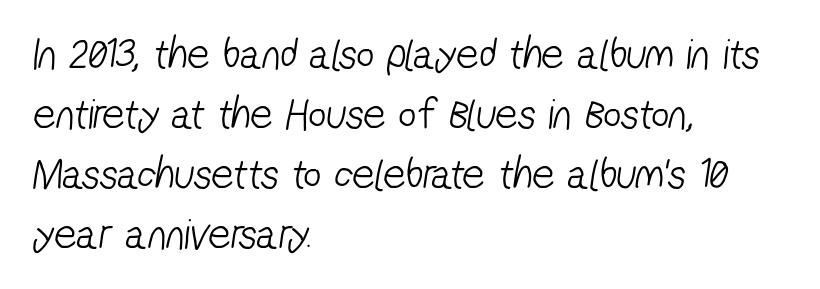
The characters are drawn with everyday or finer stroke widths. Looks like regular typesetting: each glyph gets only the width it needs. Leftover space on each line is placed entirely after the last word. Has an underline been added? It has not. Students, observe: this is what conventionally led text looks like. Letterform terminals end flat and unadorned throughout the passage.
